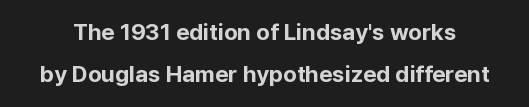
The image shows 23 px bold type, upright; set line spacing 1.83x, normal letter spacing, not underlined.
